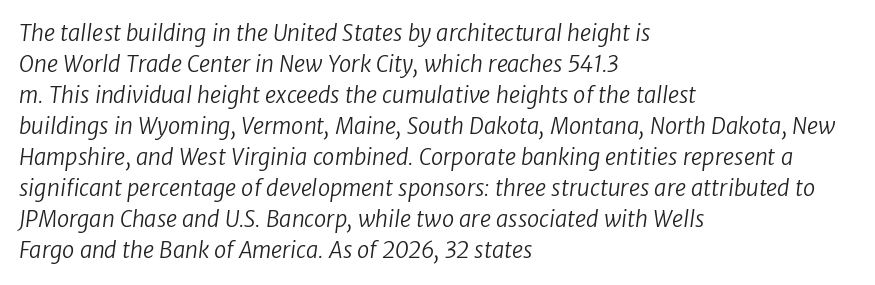
{"bold": "no", "underline": "no", "align": "left", "line_spacing": "normal", "line_spacing_ratio": 1.41, "letter_spacing": "normal", "letter_spacing_em": 0.0, "glyph_px": 22}
